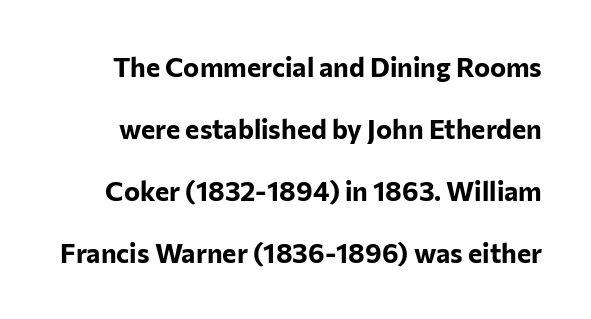
Nope, not italic — everything's standing straight. Rows of type keep a wide berth in the vertical direction. Weight check: bold — yes, fully. Clear beneath every line of the passage.
